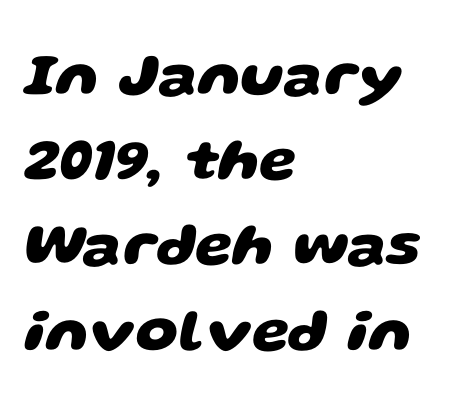
Q: Is the text bold? A: Yes.
Q: Is the typeface a serif or a sans-serif typeface? A: Sans-serif.
Q: Is the text underlined? A: No.
Q: How is the paragraph aligned? A: Left-aligned.
Q: Is the spacing between letters normal or unusually wide? A: Normal.
Q: Is the spacing between lines tight, normal or loose? A: Normal.
Q: Width (condensed, normal, or wide)? A: Wide.
Q: Stroke contrast? A: Low.
Q: x-height? A: Large.
Q: Monospaced? A: No.
